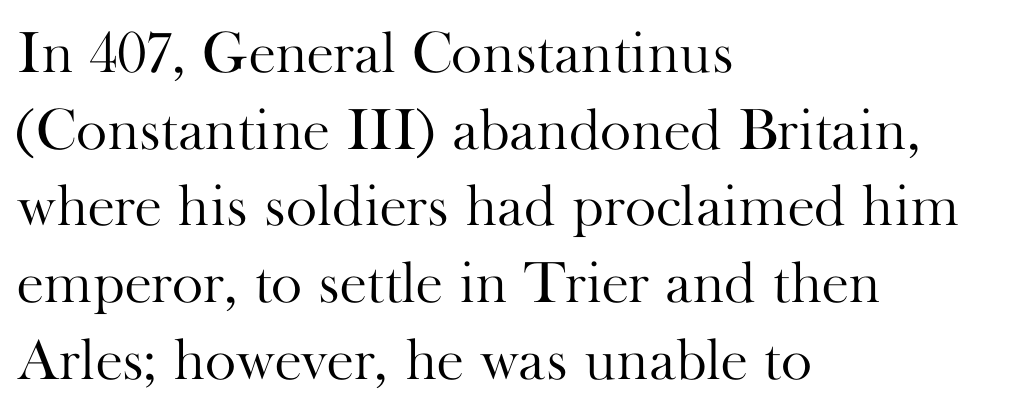
Q: Is the text bold? A: No.
Q: Is the text italic (slanted)? A: No, it is upright.
Q: Is the typeface a serif or a sans-serif typeface? A: Serif.
Q: Is the text underlined? A: No.
Q: How is the paragraph aligned? A: Left-aligned.
Q: Is the spacing between letters normal or unusually wide? A: Normal.
Q: Is the spacing between lines tight, normal or loose? A: Normal.
Q: Width (condensed, normal, or wide)? A: Normal.
Q: Stroke contrast? A: High.
Q: x-height? A: Small.
Q: Monospaced? A: No.
